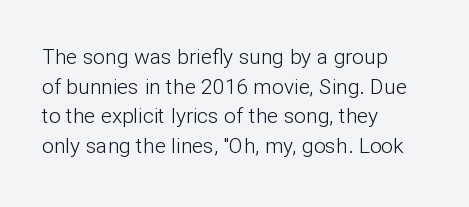
Q: Is the text bold? A: No.
Q: Is the text italic (slanted)? A: No, it is upright.
Q: Is the text underlined? A: No.
Q: How is the paragraph aligned? A: Left-aligned.
Q: Is the spacing between letters normal or unusually wide? A: Normal.
Q: Is the spacing between lines tight, normal or loose? A: Normal.
